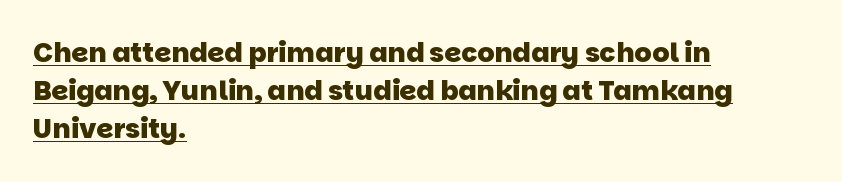
Q: Is the text bold? A: Yes.
Q: Is the text underlined? A: Yes.
Q: How is the paragraph aligned? A: Left-aligned.
Q: Is the spacing between letters normal or unusually wide? A: Normal.
Q: Is the spacing between lines tight, normal or loose? A: Normal.
